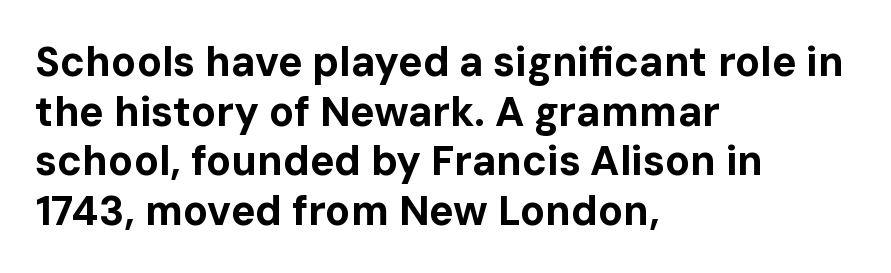
Glance below the letters and you will spot only blank space. Weight check: bold — yes, fully. The characters display no serif detailing; their extremities are plain. Alignment: flush left. A typesetter would call this proportional, since set widths differ per character. The horizontal fit of the characters is conventional and even.
